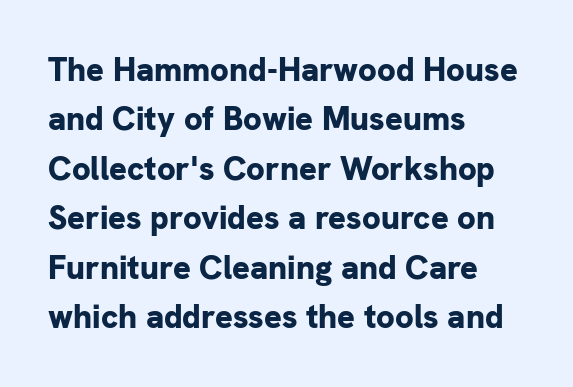
{"serif": "no", "italic": "no", "bold": "yes", "weight": "bold", "width": "normal", "stroke_contrast": "low", "x_height": "medium", "monospaced": "no", "underline": "no", "align": "left", "line_spacing": "normal", "line_spacing_ratio": 1.5, "letter_spacing": "normal", "letter_spacing_em": 0.0, "glyph_px": 33}
